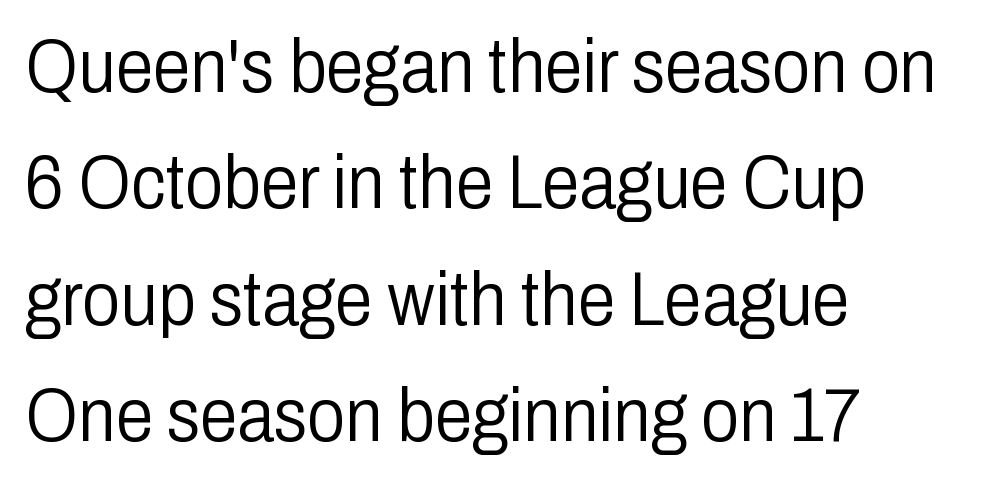
{"serif": "no", "italic": "no", "bold": "no", "weight": "light", "width": "condensed", "stroke_contrast": "low", "x_height": "medium", "monospaced": "no", "underline": "no", "align": "left", "line_spacing": "normal", "line_spacing_ratio": 1.53, "letter_spacing": "normal", "letter_spacing_em": 0.0, "glyph_px": 76}
